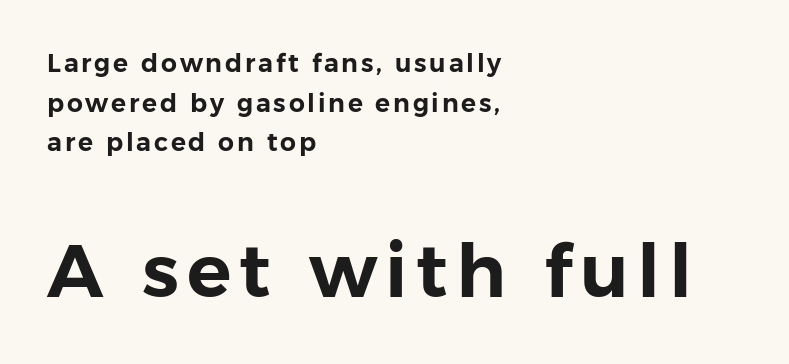
Q: Is the text italic (slanted)? A: No, it is upright.
Q: Is the typeface a serif or a sans-serif typeface? A: Sans-serif.
Q: Is the text underlined? A: No.
Q: How is the paragraph aligned? A: Left-aligned.
Q: Is the spacing between lines tight, normal or loose? A: Normal.
Q: Which block of text is set in a larger size, the first (top) or the second (bottom)? A: The second (bottom) one.
Q: Width (condensed, normal, or wide)? A: Normal.
Q: Stroke contrast? A: Low.
Q: x-height? A: Medium.
Q: Monospaced? A: No.
